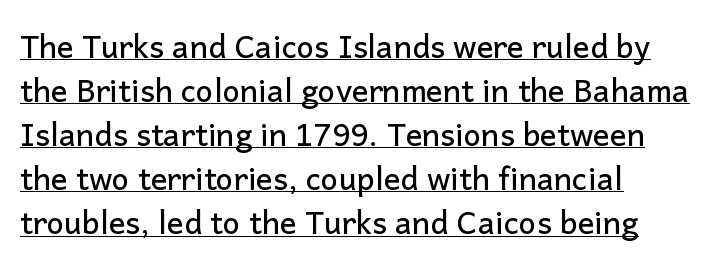
{"serif": "no", "italic": "no", "width": "normal", "stroke_contrast": "low", "x_height": "medium", "monospaced": "no", "underline": "yes", "align": "left", "line_spacing": "normal", "line_spacing_ratio": 1.42, "letter_spacing": "normal", "letter_spacing_em": 0.0, "glyph_px": 31}
